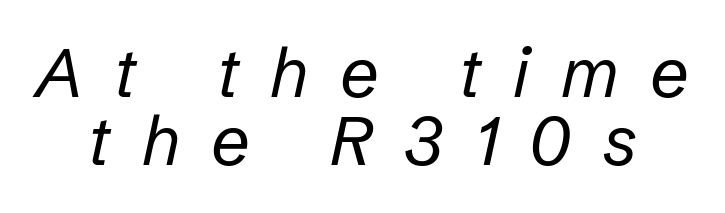
The image shows 69 px regular-weight type, italic (leaning right); set tight line spacing (0.99x), unusually wide letter spacing (+0.46 em), not underlined; low stroke contrast and a medium x-height.
